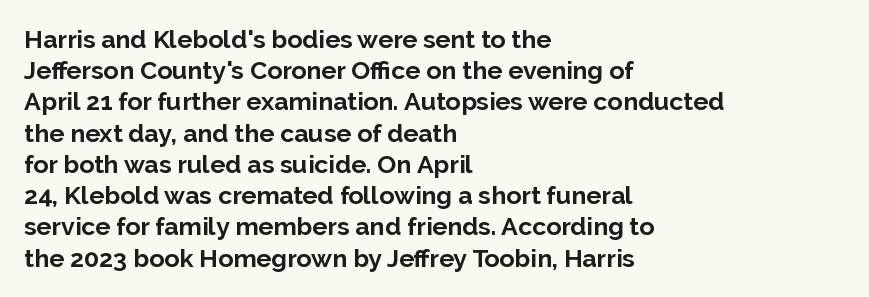
{"italic": "no", "bold": "yes", "underline": "no", "align": "left", "line_spacing": "normal", "line_spacing_ratio": 1.25, "letter_spacing": "normal", "letter_spacing_em": 0.0, "glyph_px": 25}
